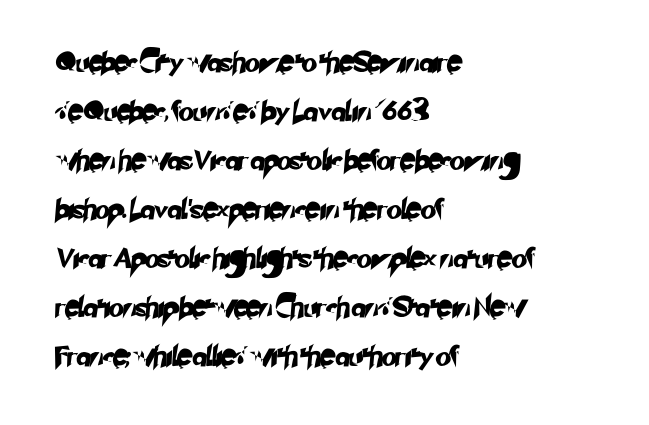
{"underline": "no", "align": "left", "line_spacing": "loose", "line_spacing_ratio": 2.45, "letter_spacing": "normal", "letter_spacing_em": 0.0, "glyph_px": 20}
